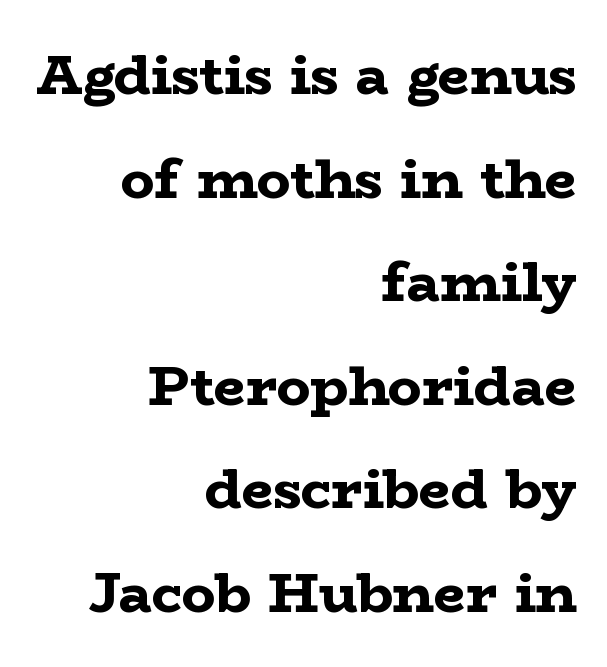
{"serif": "yes", "italic": "no", "bold": "yes", "weight": "bold", "width": "wide", "stroke_contrast": "low", "x_height": "medium", "monospaced": "no", "underline": "no", "align": "right", "line_spacing_ratio": 1.85, "letter_spacing": "normal", "letter_spacing_em": 0.0, "glyph_px": 56}
